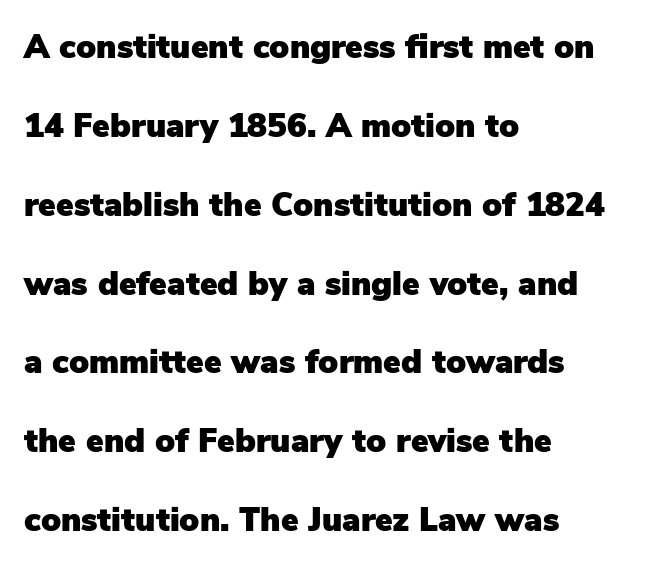
Beneath every word, the page is bare. Students, note that the glyphs here touch the page at normal intervals. Proportional: the letters do not fall into vertical columns. This is sans-serif lettering, the kind often seen on screens and signage. Nope, not italic — everything's standing straight. Horizontal alignment here is leftward, the default for most running prose.
